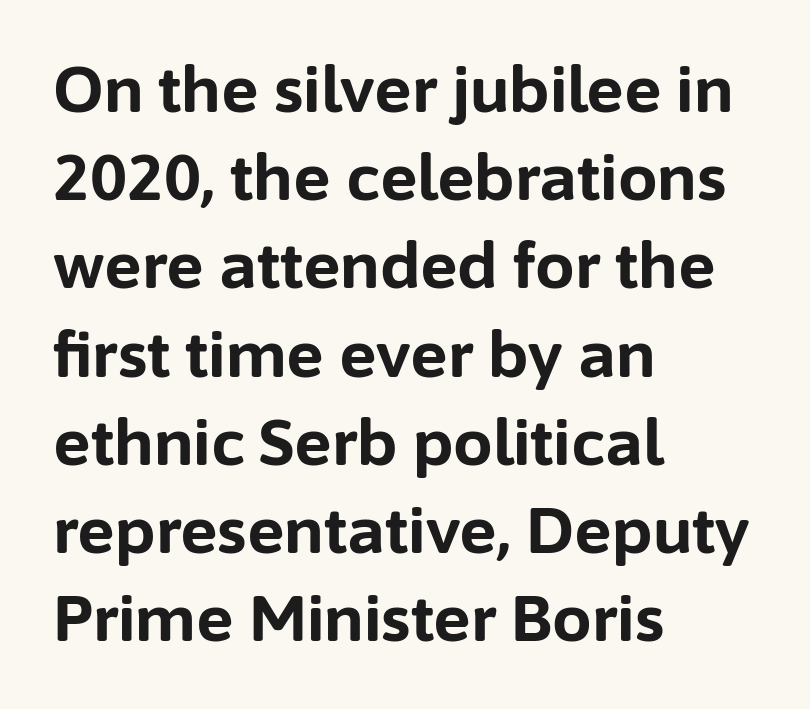
{"serif": "no", "italic": "no", "bold": "yes", "weight": "bold", "width": "normal", "stroke_contrast": "low", "x_height": "medium", "monospaced": "no", "underline": "no", "align": "left", "line_spacing": "normal", "line_spacing_ratio": 1.4, "letter_spacing": "normal", "letter_spacing_em": 0.0, "glyph_px": 63}
